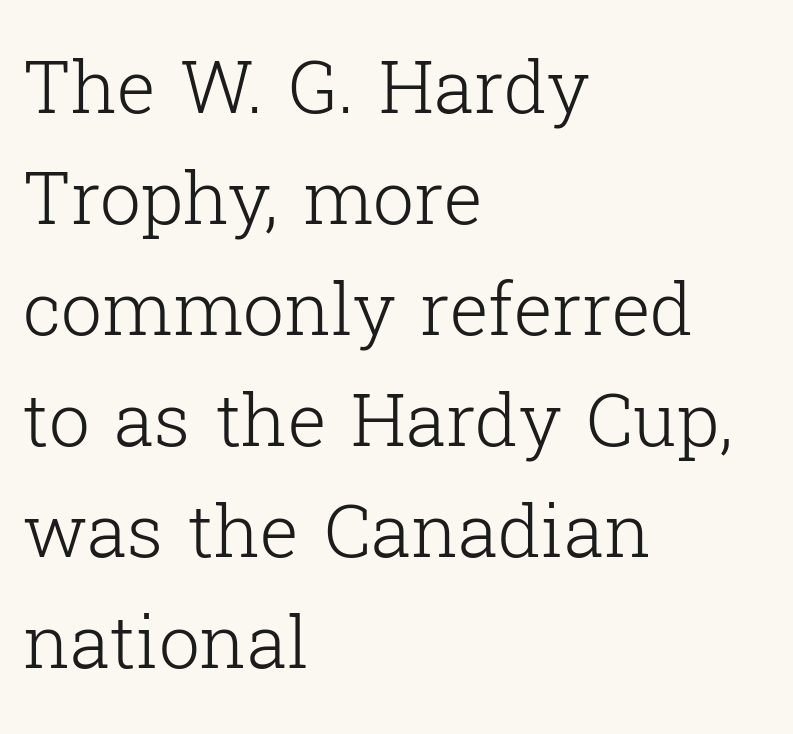
Q: Is the text bold? A: No.
Q: Is the text italic (slanted)? A: No, it is upright.
Q: Is the typeface a serif or a sans-serif typeface? A: Serif.
Q: Is the text underlined? A: No.
Q: How is the paragraph aligned? A: Left-aligned.
Q: Is the spacing between letters normal or unusually wide? A: Normal.
Q: Is the spacing between lines tight, normal or loose? A: Normal.
Q: Width (condensed, normal, or wide)? A: Normal.
Q: Stroke contrast? A: Low.
Q: x-height? A: Medium.
Q: Monospaced? A: No.
